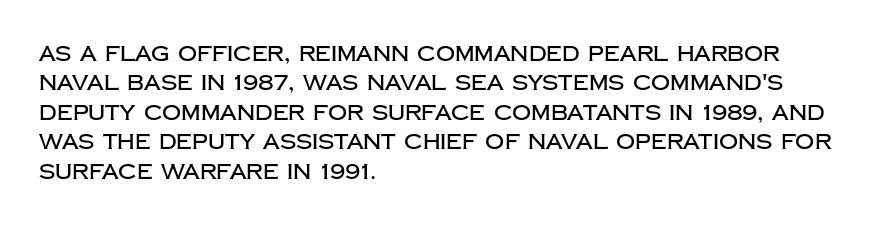
If you drew a ruler down the left edge, every line would touch it. The foot of each line stays bare and open. What's the leading like? Ordinary, nothing unusual. The axis of the letterforms is exactly vertical. Observe the ordinary spacing: letters are neighbours, not strangers.
